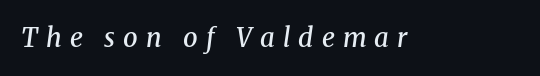
Q: Is the text bold? A: Semi-bold.
Q: Is the text italic (slanted)? A: Yes, it leans right by about 8 degrees.
Q: Is the text underlined? A: No.
Q: Is the spacing between letters normal or unusually wide? A: Unusually wide.
